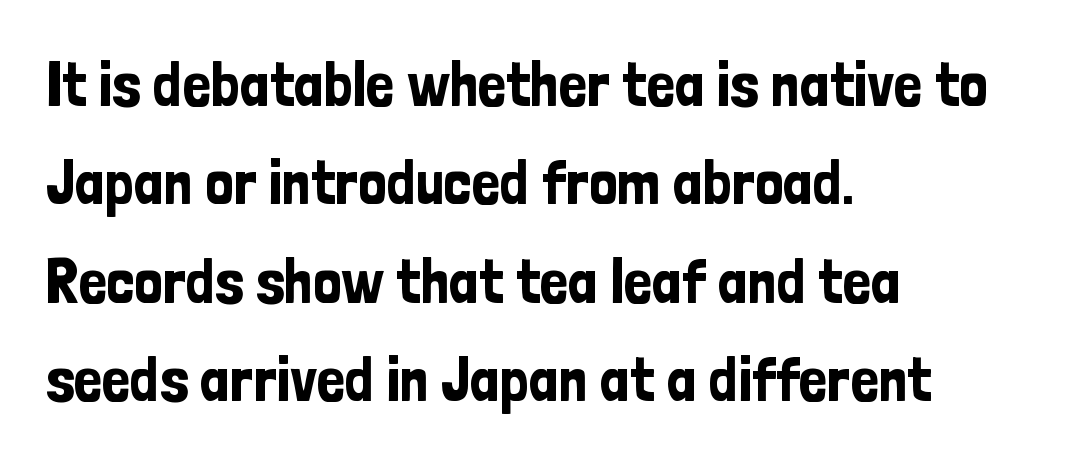
{"serif": "no", "italic": "no", "width": "condensed", "stroke_contrast": "low", "x_height": "medium", "monospaced": "no", "underline": "no", "align": "left", "line_spacing": "normal", "line_spacing_ratio": 1.56, "letter_spacing": "normal", "letter_spacing_em": 0.0, "glyph_px": 63}
